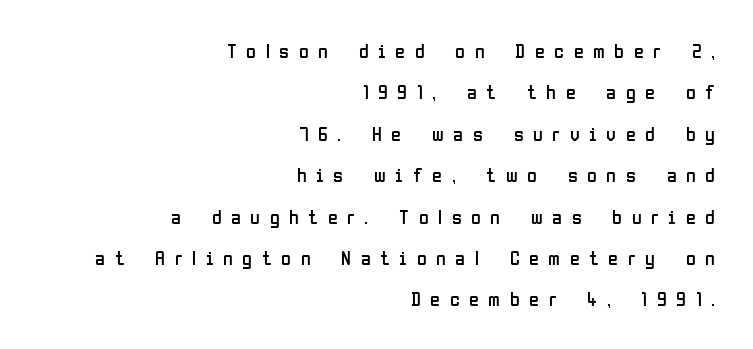
Q: Is the text bold? A: No.
Q: Is the text italic (slanted)? A: No, it is upright.
Q: Is the text underlined? A: No.
Q: How is the paragraph aligned? A: Right-aligned.
Q: Is the spacing between letters normal or unusually wide? A: Unusually wide.
Q: Is the spacing between lines tight, normal or loose? A: Loose.
